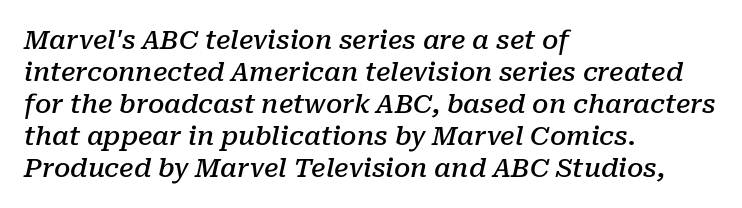
{"italic": "yes", "lean": "right", "slant_degrees": 10, "bold": "semi", "underline": "no", "align": "left", "line_spacing_ratio": 1.23, "letter_spacing": "normal", "letter_spacing_em": 0.0, "glyph_px": 26}
